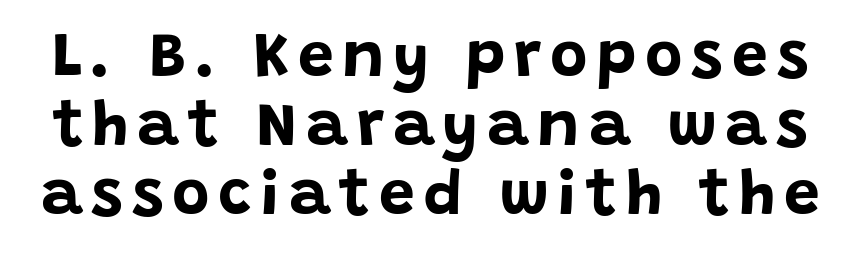
{"serif": "no", "italic": "no", "bold": "yes", "weight": "bold", "width": "normal", "stroke_contrast": "low", "x_height": "large", "monospaced": "no", "underline": "no", "line_spacing": "tight", "line_spacing_ratio": 1.08, "glyph_px": 64}
